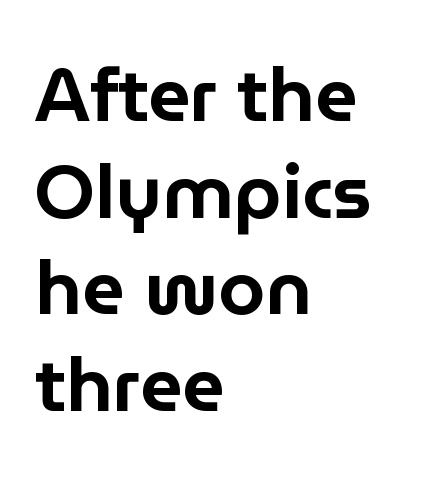
{"serif": "no", "italic": "no", "width": "normal", "stroke_contrast": "low", "x_height": "medium", "monospaced": "no", "underline": "no", "align": "left", "line_spacing": "normal", "line_spacing_ratio": 1.29, "letter_spacing": "normal", "letter_spacing_em": 0.0, "glyph_px": 75}
